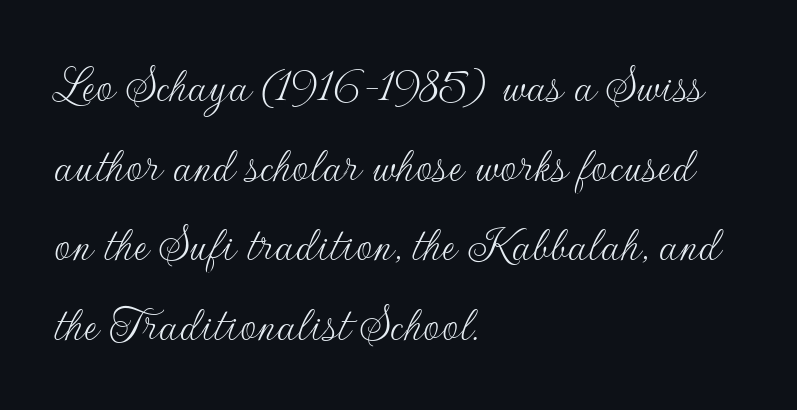
Short and long lines alike share a common starting point at left. The passage shown is typeset with a sans-serif family. Is there much room between lines? A standard amount, neither cramped nor airy. The rendering uses natural spacing where letterforms have individual widths.
